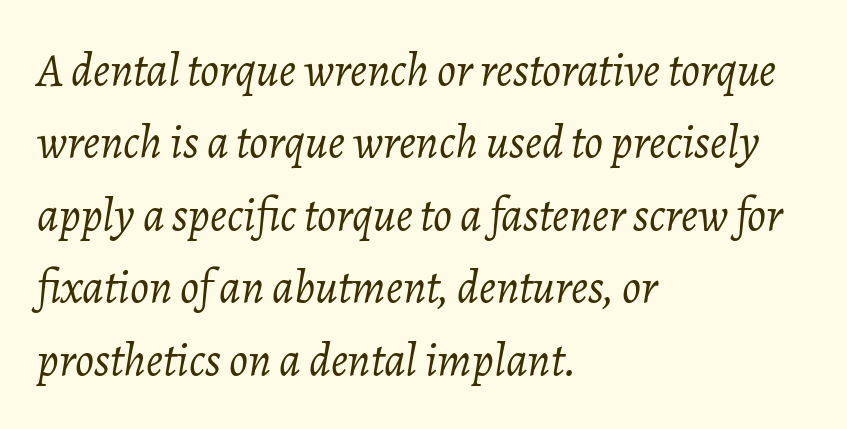
Q: Is the text bold? A: No.
Q: Is the text italic (slanted)? A: Yes, it leans right by about 7 degrees.
Q: Is the text underlined? A: No.
Q: How is the paragraph aligned? A: Left-aligned.
Q: Is the spacing between letters normal or unusually wide? A: Normal.
Q: Is the spacing between lines tight, normal or loose? A: Normal.
Q: Width (condensed, normal, or wide)? A: Normal.
Q: Stroke contrast? A: Low.
Q: x-height? A: Medium.
Q: Monospaced? A: No.
